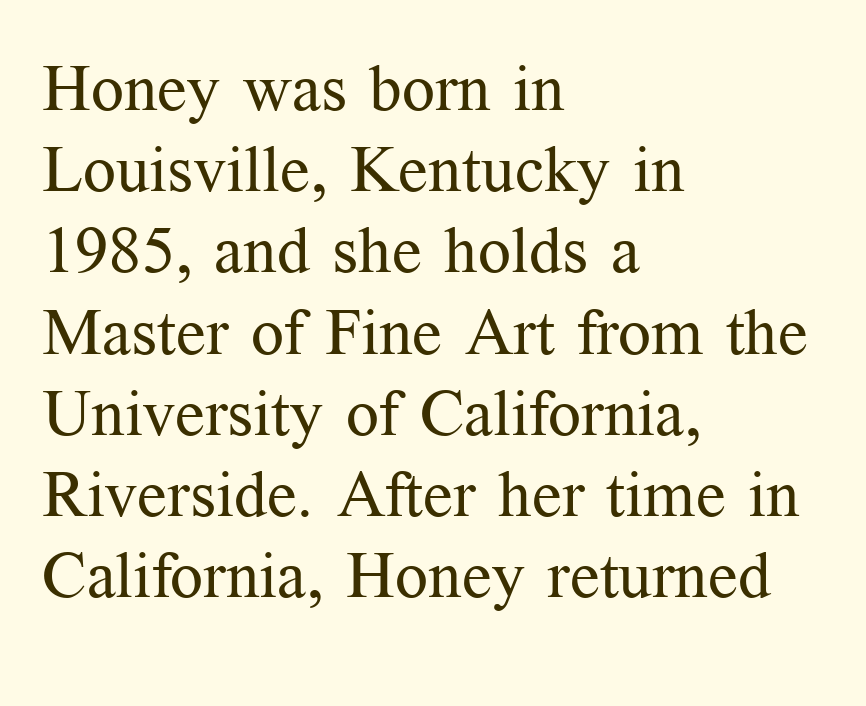
{"serif": "yes", "italic": "no", "bold": "no", "weight": "regular", "width": "normal", "stroke_contrast": "medium", "x_height": "medium", "monospaced": "no", "underline": "no", "align": "left", "line_spacing": "normal", "line_spacing_ratio": 1.25, "letter_spacing": "normal", "letter_spacing_em": 0.0, "glyph_px": 65}
